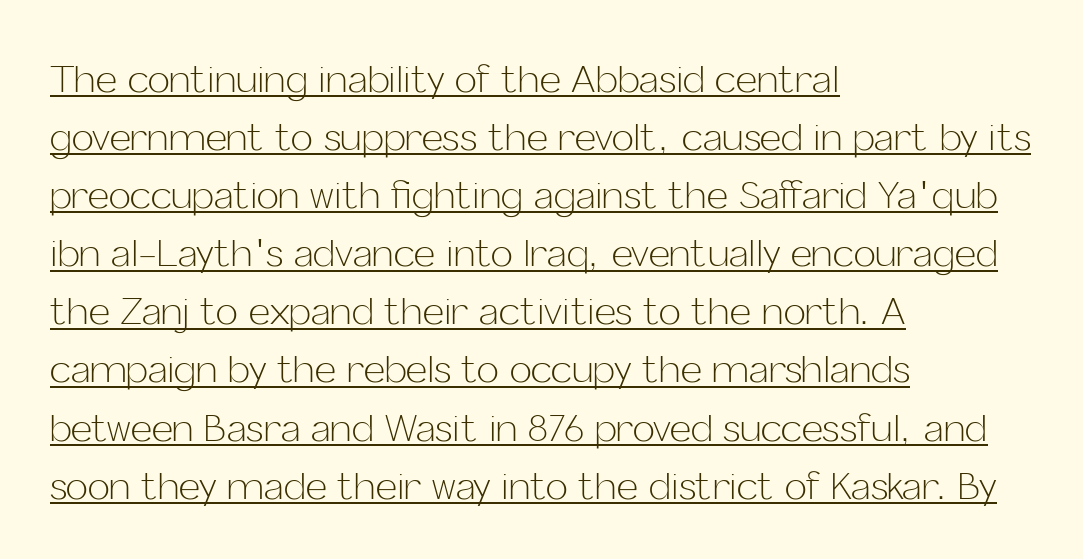
{"serif": "no", "italic": "no", "bold": "no", "weight": "light", "width": "normal", "stroke_contrast": "low", "x_height": "medium", "monospaced": "no", "underline": "yes", "align": "left", "line_spacing": "normal", "line_spacing_ratio": 1.57, "letter_spacing": "normal", "letter_spacing_em": 0.0, "glyph_px": 37}
